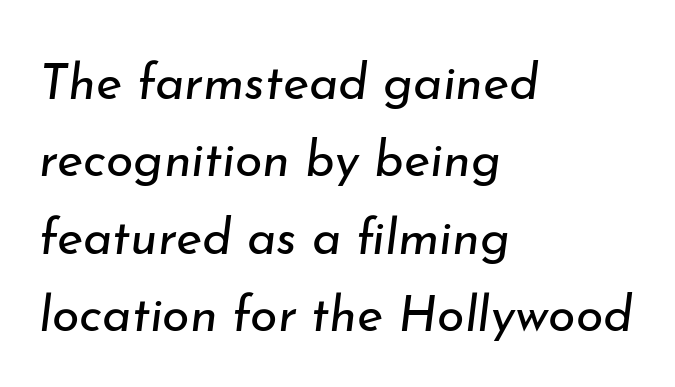
Q: Is the text bold? A: No.
Q: Is the text italic (slanted)? A: Yes, it leans right by about 7 degrees.
Q: Is the text underlined? A: No.
Q: How is the paragraph aligned? A: Left-aligned.
Q: Is the spacing between letters normal or unusually wide? A: Normal.
Q: Is the spacing between lines tight, normal or loose? A: Normal.
Q: Width (condensed, normal, or wide)? A: Normal.
Q: Stroke contrast? A: Low.
Q: x-height? A: Small.
Q: Monospaced? A: No.
